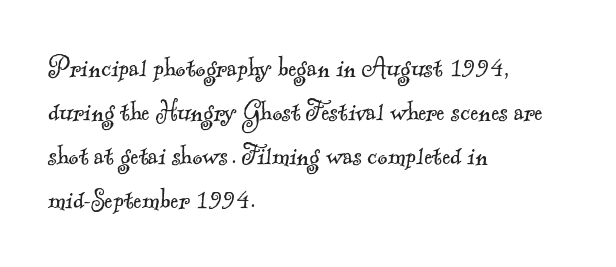
On a weight scale, this lands at 450 or below. What kind of face is this? One with serifs. The paragraph shown leans on its left margin. The glyphs are unaccompanied by any horizontal stroke below them. These lines keep a tight, regular rhythm from letter to letter. Do the characters align in a grid? No, the font is proportional.
